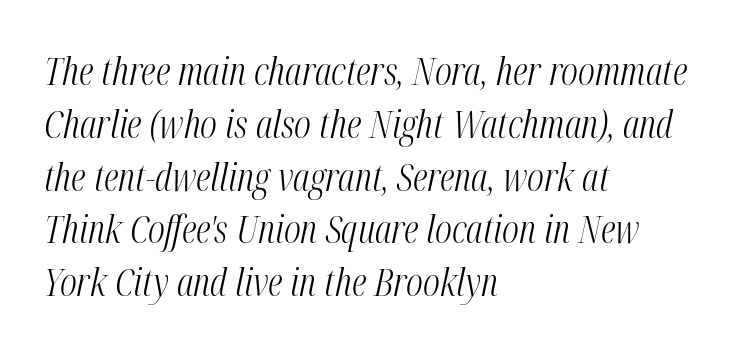
Stem width sits at or under what a default text font uses. Leftover space on each line is placed entirely after the last word. The passage shown leans; its letterforms are oblique. The vertical gap from one line to the next is medium. The rendering uses natural spacing where letterforms have individual widths.
